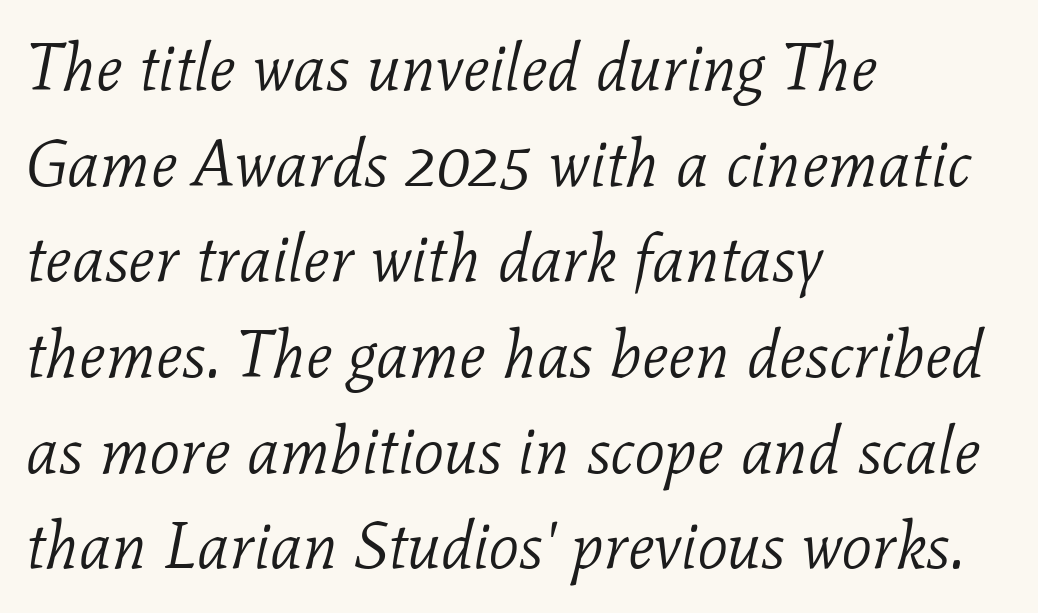
The image shows 66 px light serif type, italic (leaning right); set left-aligned, normal line spacing (1.45x), normal letter spacing, not underlined; low stroke contrast and a medium x-height.
